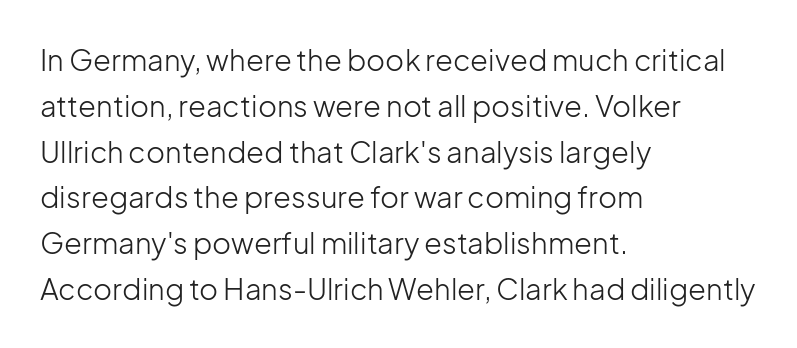
The image shows 29 px light sans-serif type, upright; set left-aligned, normal line spacing (1.58x), normal letter spacing, not underlined; low stroke contrast and a medium x-height.
